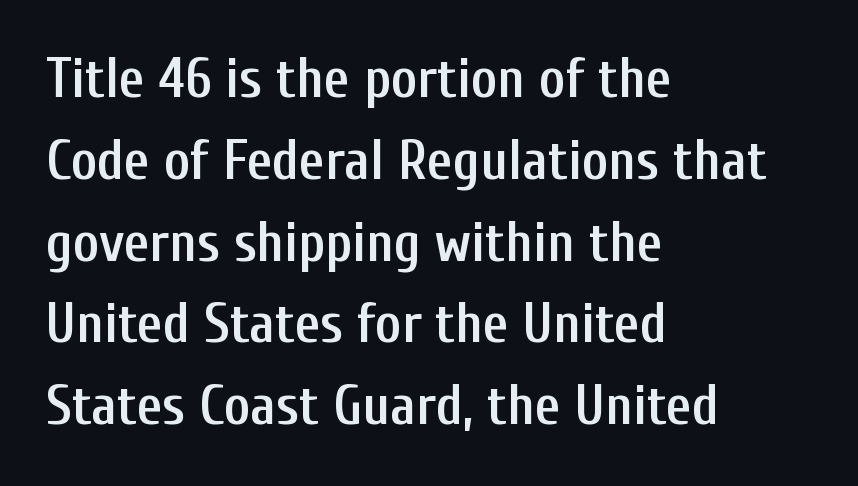
{"serif": "no", "italic": "no", "bold": "semi", "weight": "semibold", "width": "condensed", "stroke_contrast": "low", "x_height": "medium", "monospaced": "no", "underline": "no", "align": "left", "line_spacing": "normal", "line_spacing_ratio": 1.46, "letter_spacing": "normal", "letter_spacing_em": 0.0, "glyph_px": 56}
